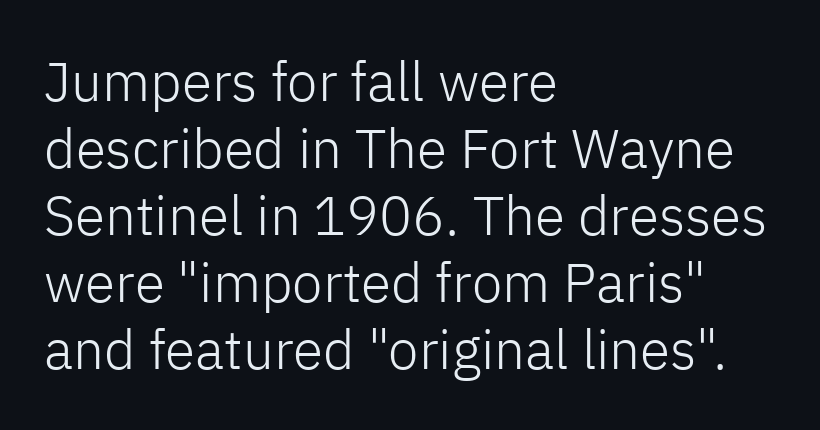
Are there feet on the stems? There aren't — it's a sans. You can tell it's not italic because the verticals are truly vertical. The area under the type is left untouched. These lines keep a tight, regular rhythm from letter to letter.
